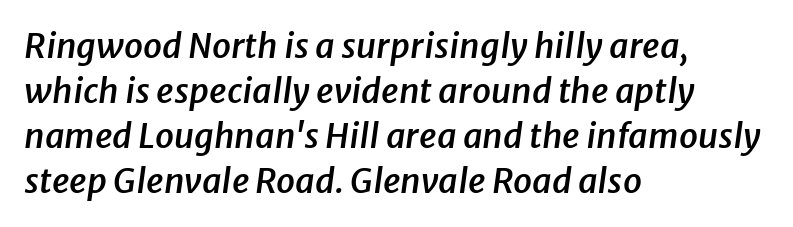
Q: Is the text bold? A: Semi-bold.
Q: Is the text italic (slanted)? A: Yes, it leans right by about 8 degrees.
Q: Is the text underlined? A: No.
Q: How is the paragraph aligned? A: Left-aligned.
Q: Is the spacing between letters normal or unusually wide? A: Normal.
Q: Is the spacing between lines tight, normal or loose? A: Normal.
Q: Width (condensed, normal, or wide)? A: Normal.
Q: Stroke contrast? A: Low.
Q: x-height? A: Medium.
Q: Monospaced? A: No.
